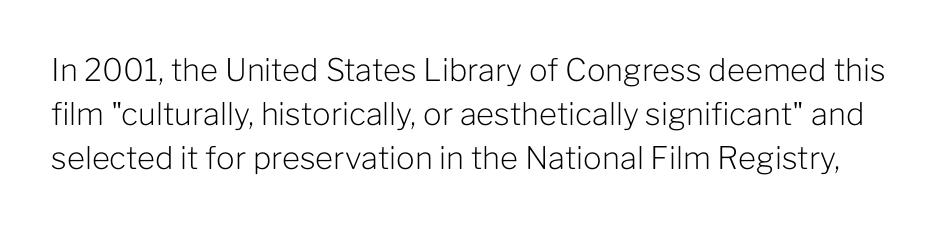
The image shows 31 px light sans-serif type, upright; set normal line spacing (1.42x), normal letter spacing, not underlined; low stroke contrast and a medium x-height.
